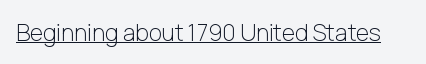
Students, observe the line beneath the letters — that is underlining. You can tell it's not italic because the verticals are truly vertical. Stems here are at most as thick as an everyday book face. Between one letter and the next there's only the usual sliver of space.
